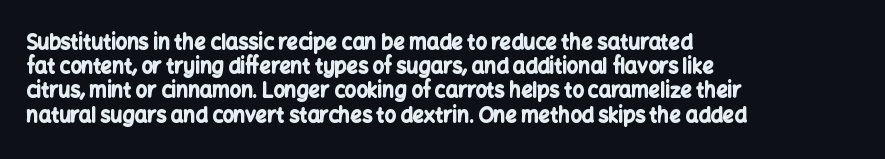
The image shows 20 px bold type, upright; set left-aligned, line spacing 1.21x, normal letter spacing, not underlined.
